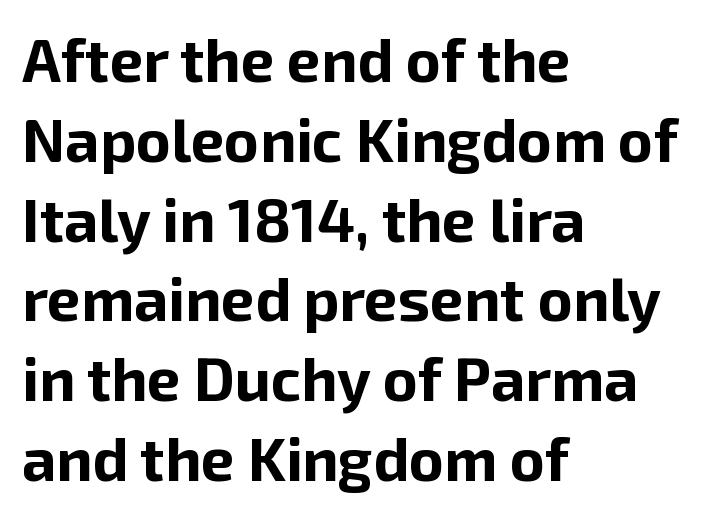
The image shows 60 px bold sans-serif type, upright; set left-aligned, normal line spacing (1.33x), normal letter spacing, not underlined; low stroke contrast and a medium x-height.
